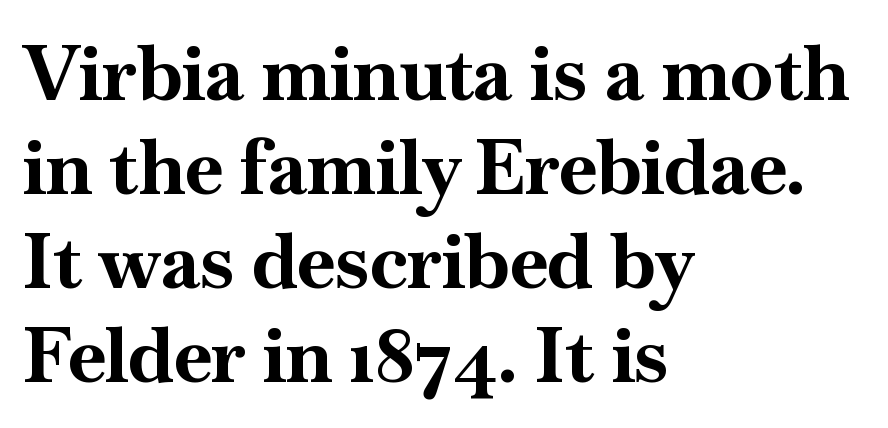
The image shows 77 px bold serif type, upright; set left-aligned, line spacing 1.22x, normal letter spacing, not underlined; high stroke contrast and a small x-height.
